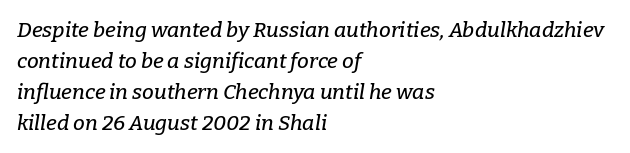
Q: Is the text italic (slanted)? A: Yes, it leans right by about 9 degrees.
Q: Is the text underlined? A: No.
Q: How is the paragraph aligned? A: Left-aligned.
Q: Is the spacing between letters normal or unusually wide? A: Normal.
Q: Is the spacing between lines tight, normal or loose? A: Normal.
